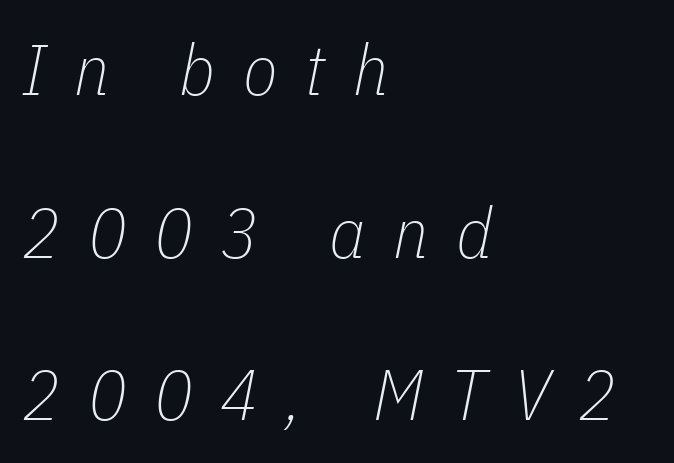
The foot of each line stays bare and open. The letterforms stand isolated, each surrounded by extra space. Honestly, the rows look like they've been pulled way apart. This reads as an unemphasized weight, regular at the heaviest.
